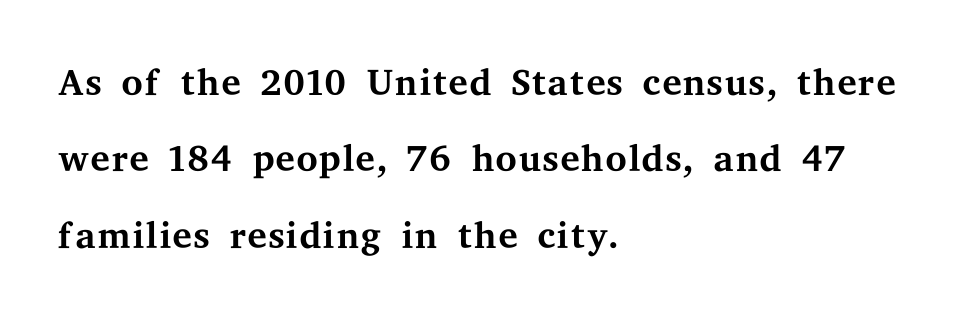
The image shows 55 px regular-weight, wide serif type, upright; set left-aligned, normal line spacing (1.39x), normal letter spacing, not underlined; medium stroke contrast and a medium x-height.
